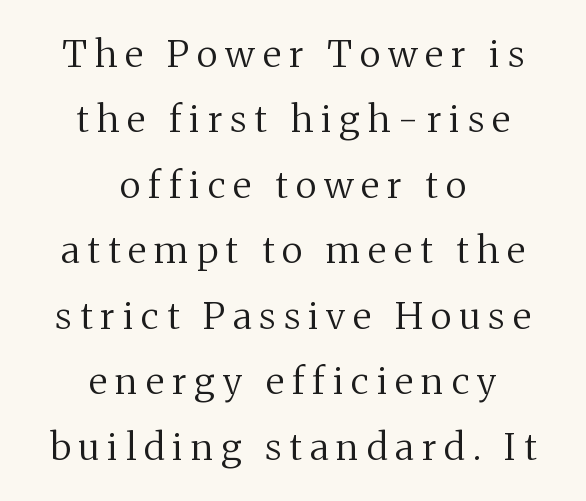
Q: Is the text bold? A: No.
Q: Is the text italic (slanted)? A: No, it is upright.
Q: Is the typeface a serif or a sans-serif typeface? A: Serif.
Q: Is the text underlined? A: No.
Q: How is the paragraph aligned? A: Centered.
Q: Is the spacing between letters normal or unusually wide? A: Unusually wide.
Q: Width (condensed, normal, or wide)? A: Normal.
Q: Stroke contrast? A: Medium.
Q: x-height? A: Medium.
Q: Monospaced? A: No.
